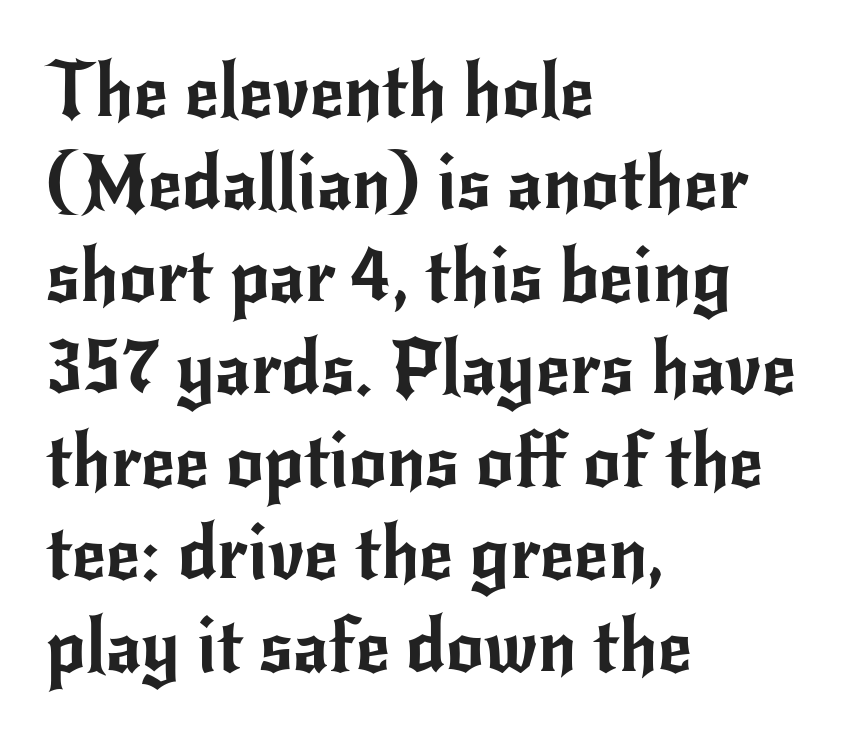
The image shows 74 px sans-serif type, upright; set left-aligned, normal line spacing (1.25x), normal letter spacing, not underlined; low stroke contrast and a small x-height.
